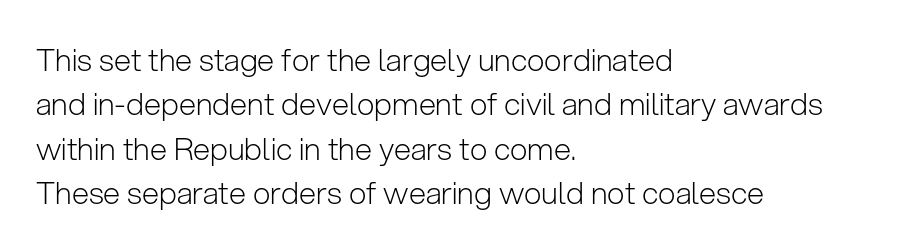
The image shows 31 px light sans-serif type, upright; set left-aligned, normal line spacing (1.43x), normal letter spacing, not underlined; low stroke contrast and a medium x-height.
